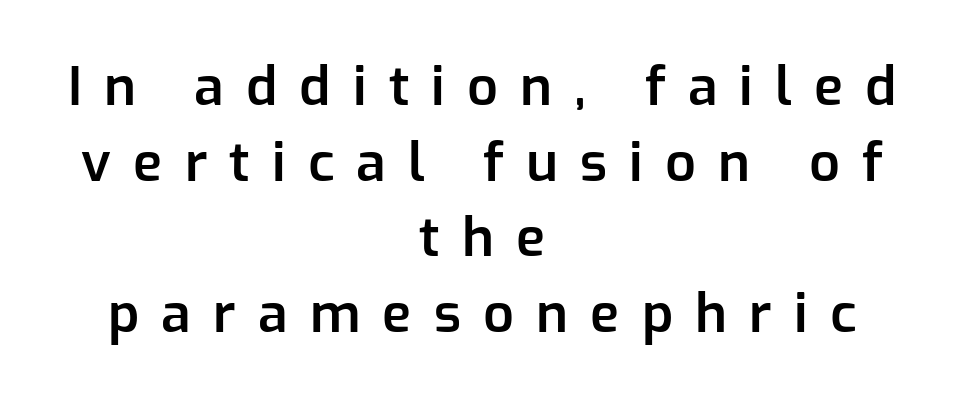
The image shows 54 px semibold sans-serif type, upright; set centered, normal line spacing (1.4x), unusually wide letter spacing (+0.41 em), not underlined; low stroke contrast and a medium x-height.
